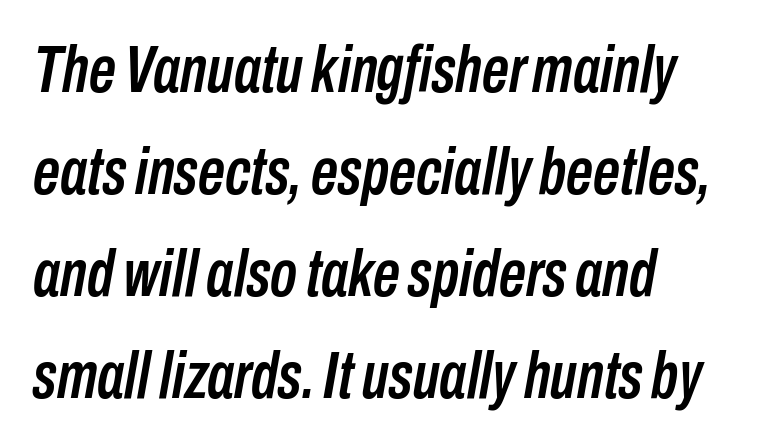
The letters are slanted; this is an italic face. Does the copy run flush right? No — it runs flush left. How would I describe the line gaps? Plain and ordinary. Nothing unusual about the tracking: characters are spaced as the font intends. Descenders are the only things crossing below the line. A typesetter would call this proportional, since set widths differ per character.
